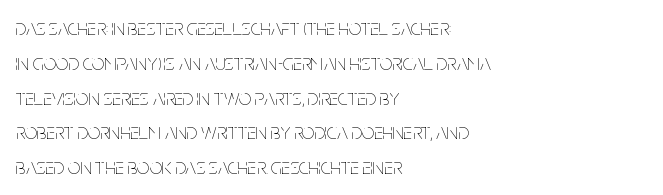
The image shows 22 px text type, upright; set left-aligned, normal line spacing (1.58x), normal letter spacing, not underlined.
